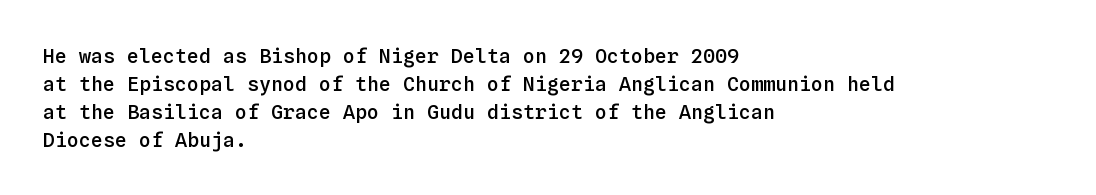
Designer's note — italics off, roman on. How are the letters spaced? Ordinarily, with no added tracking. Heft: intermediate — a semibold. Horizontal bands of white between lines are of average thickness. The typesetter chose a ragged-right arrangement here. Beneath every word, the page is bare.
